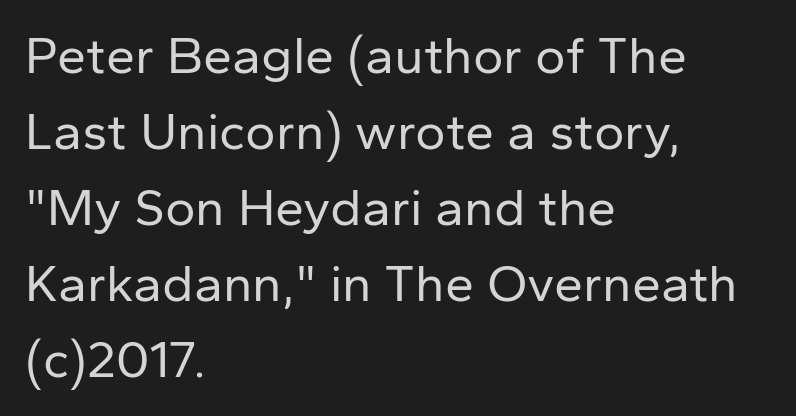
The image shows 52 px regular-weight sans-serif type, upright; set left-aligned, normal line spacing (1.46x), normal letter spacing, not underlined; low stroke contrast and a medium x-height.
